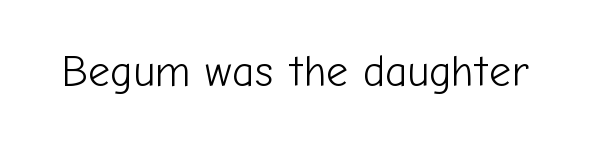
The image shows 43 px light sans-serif type, upright; set normal letter spacing, not underlined; low stroke contrast and a medium x-height.
